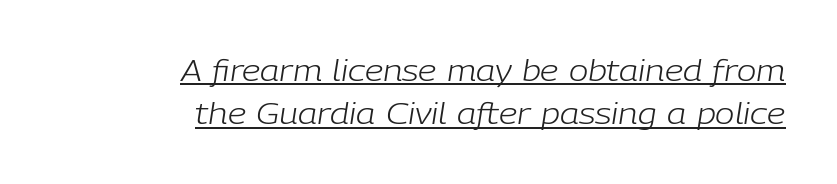
This reads as an unemphasized weight, regular at the heaviest. Here the designer chose a conventional face with non-uniform glyph widths. The passage shown is underscored from start to finish. This sample is right-justified, so line beginnings fall wherever the words allow. Is there much room between lines? A standard amount, neither cramped nor airy. The letters are slanted; this is an italic face.
